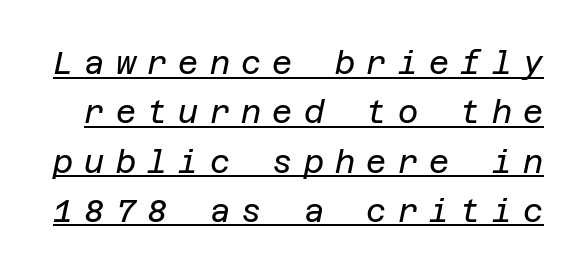
In terms of leading, this rendering sits right in the middle. Compared with typical body copy, the letter spacing here is much looser. Weight: regular or lighter. The specimen reads as italic at a glance. Every word sits above its own underline.
